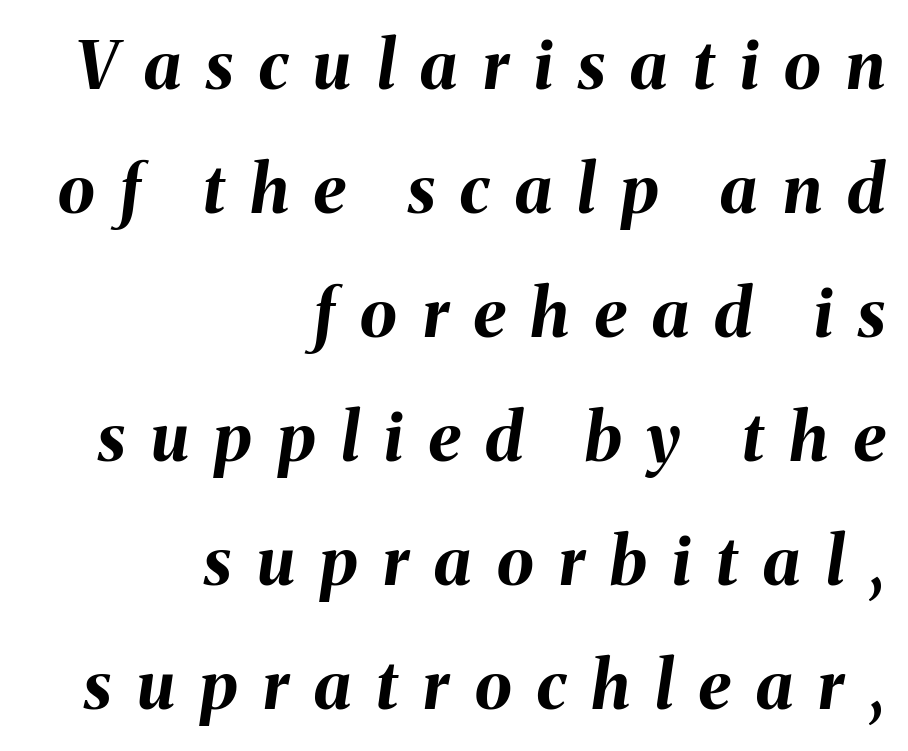
Look at the tracking — it's clearly loosened, letters drifting apart. Character widths vary here, with narrow letters taking less room than wide ones. How heavy is the stroke? Heavy — this is a bold. The lines in this sample share a right terminus and differ only in where they begin.
